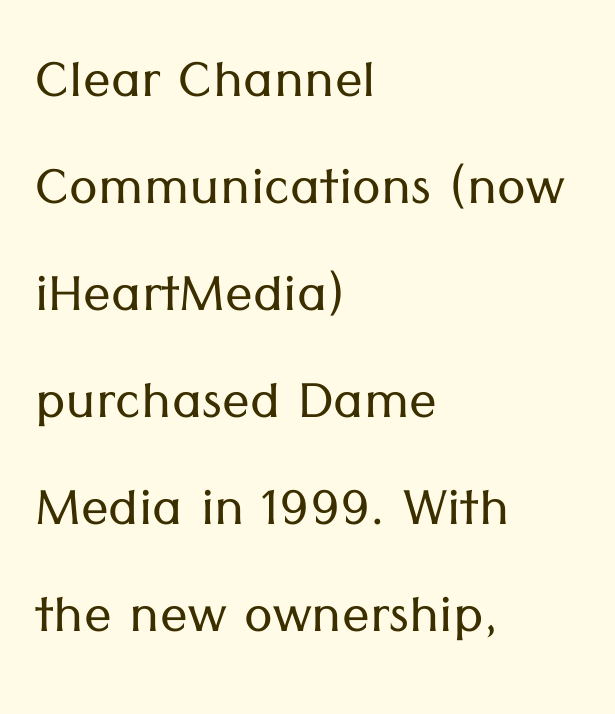
{"serif": "no", "italic": "no", "bold": "no", "weight": "light", "width": "normal", "stroke_contrast": "low", "x_height": "medium", "monospaced": "no", "underline": "no", "align": "left", "line_spacing": "normal", "line_spacing_ratio": 1.55, "letter_spacing": "normal", "letter_spacing_em": 0.0, "glyph_px": 69}
